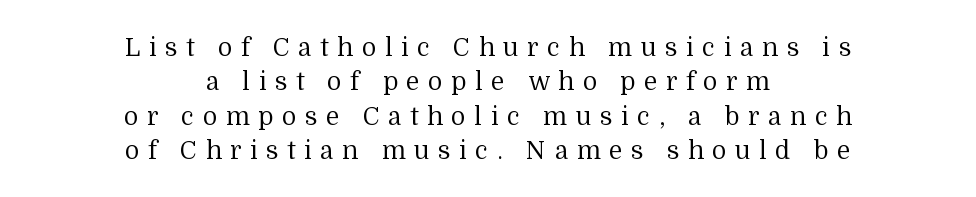
{"italic": "no", "bold": "no", "underline": "no", "align": "center", "line_spacing": "normal", "line_spacing_ratio": 1.38, "letter_spacing": "wide", "letter_spacing_em": 0.34, "glyph_px": 25}
